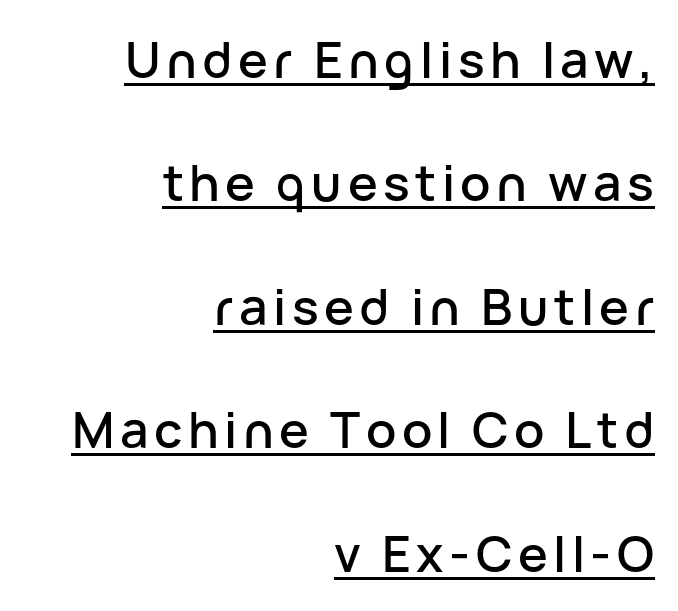
Characters remain perfectly vertical along every line. This is sans-serif lettering, the kind often seen on screens and signage. Whoever set this chose breathing room over compactness in the vertical rhythm. Is the block centered? No — it sits flush against the right margin. Varying glyph widths throughout — classic text-font behaviour.
